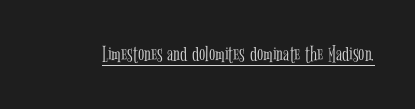
{"italic": "no", "bold": "no", "underline": "yes", "letter_spacing": "normal", "letter_spacing_em": 0.0, "glyph_px": 23}
